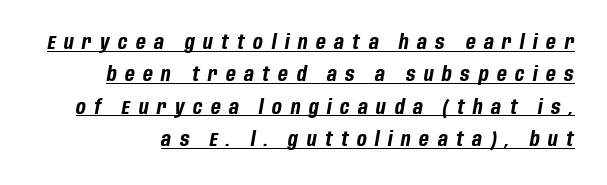
The image shows 20 px bold type, italic (leaning right); set normal line spacing (1.62x), unusually wide letter spacing (+0.43 em), underlined.
